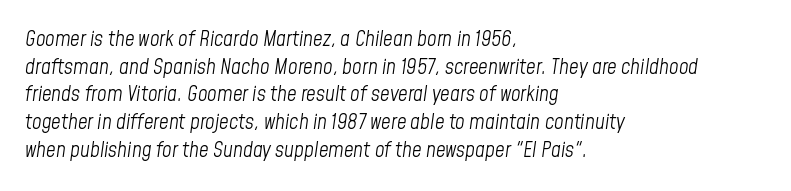
Q: Is the text bold? A: No.
Q: Is the text italic (slanted)? A: Yes, it leans right by about 8 degrees.
Q: Is the text underlined? A: No.
Q: How is the paragraph aligned? A: Left-aligned.
Q: Is the spacing between letters normal or unusually wide? A: Normal.
Q: Is the spacing between lines tight, normal or loose? A: Normal.
